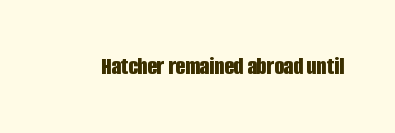
Q: Is the text bold? A: Yes.
Q: Is the text italic (slanted)? A: No, it is upright.
Q: Is the text underlined? A: No.
Q: Is the spacing between letters normal or unusually wide? A: Normal.
